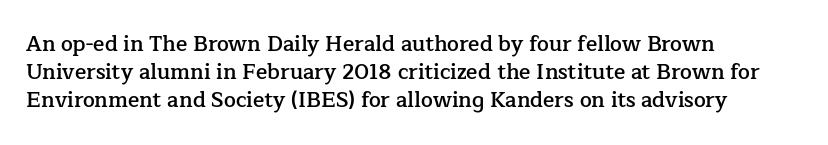
Q: Is the text bold? A: Semi-bold.
Q: Is the text italic (slanted)? A: No, it is upright.
Q: Is the text underlined? A: No.
Q: How is the paragraph aligned? A: Left-aligned.
Q: Is the spacing between letters normal or unusually wide? A: Normal.
Q: Is the spacing between lines tight, normal or loose? A: Normal.
